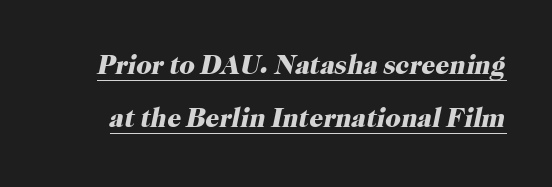
Q: Is the text bold? A: Yes.
Q: Is the text italic (slanted)? A: Yes, it leans right by about 12 degrees.
Q: Is the text underlined? A: Yes.
Q: Is the spacing between letters normal or unusually wide? A: Normal.
Q: Is the spacing between lines tight, normal or loose? A: Loose.
